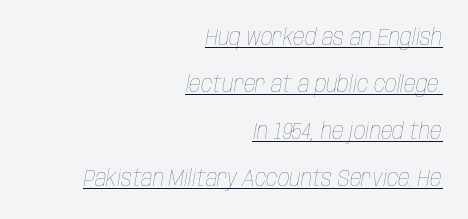
{"italic": "yes", "lean": "right", "slant_degrees": 10, "bold": "no", "underline": "yes", "align": "right", "line_spacing": "loose", "line_spacing_ratio": 2.05, "letter_spacing": "normal", "letter_spacing_em": 0.0, "glyph_px": 23}
